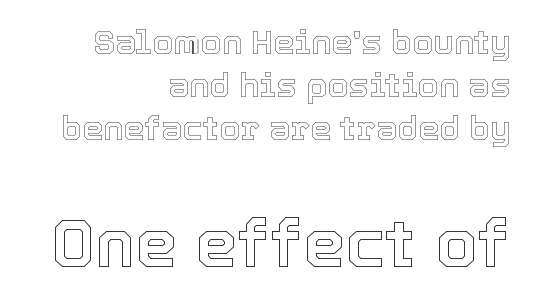
The space directly below the letters is spotless. Nope, not italic — everything's standing straight. In terms of leading, this rendering sits right in the middle. Layout note: lines flush right. Larger block? The one below; the one above is distinctly smaller. The rendering uses natural spacing where letterforms have individual widths.
